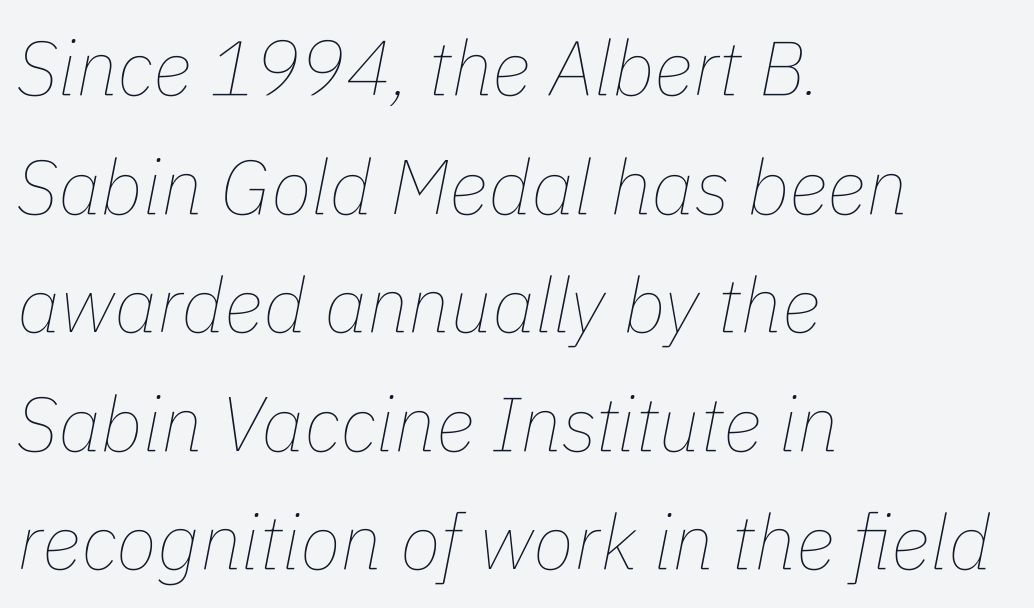
{"italic": "yes", "lean": "right", "slant_degrees": 11, "bold": "no", "weight": "thin", "width": "normal", "stroke_contrast": "low", "x_height": "medium", "monospaced": "no", "underline": "no", "align": "left", "line_spacing": "normal", "line_spacing_ratio": 1.56, "letter_spacing": "normal", "letter_spacing_em": 0.0, "glyph_px": 76}
